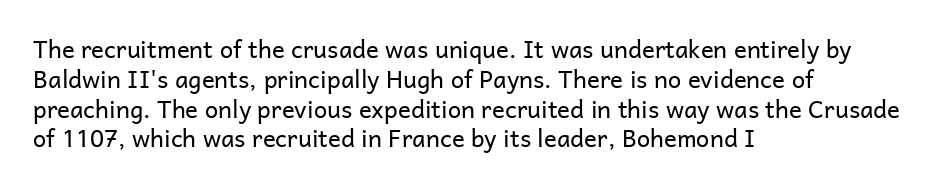
If you drew a line through each stem, it would be perfectly vertical. Tracking value appears to be zero — textbook default spacing. The rag falls on the right side of this text block. The face looks like a standard text weight, possibly lighter. The string is rendered with underlining switched off.
